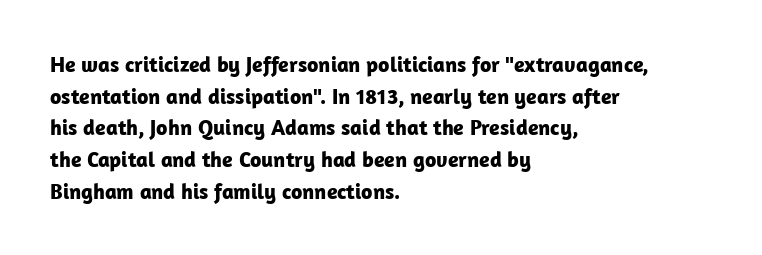
Beneath every word, the page is bare. Successive baselines arrive at the customary interval. It's the straight-up-and-down kind of type. Which margin do the lines hug? The left one — the right edge is uneven. Thick stems and heavy bowls — unmistakably bold.
